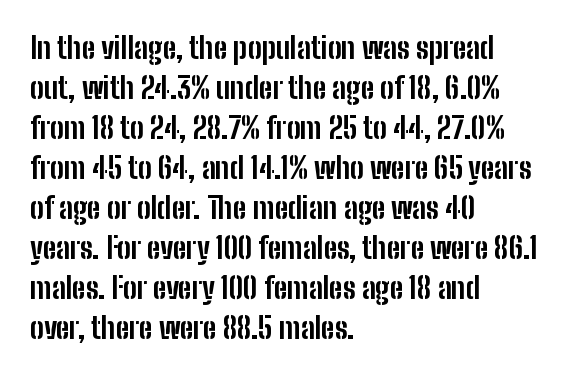
Q: Is the text bold? A: Yes.
Q: Is the text italic (slanted)? A: No, it is upright.
Q: Is the typeface a serif or a sans-serif typeface? A: Sans-serif.
Q: Is the text underlined? A: No.
Q: How is the paragraph aligned? A: Left-aligned.
Q: Is the spacing between letters normal or unusually wide? A: Normal.
Q: Is the spacing between lines tight, normal or loose? A: Normal.
Q: Width (condensed, normal, or wide)? A: Condensed.
Q: Stroke contrast? A: Low.
Q: x-height? A: Medium.
Q: Monospaced? A: No.
